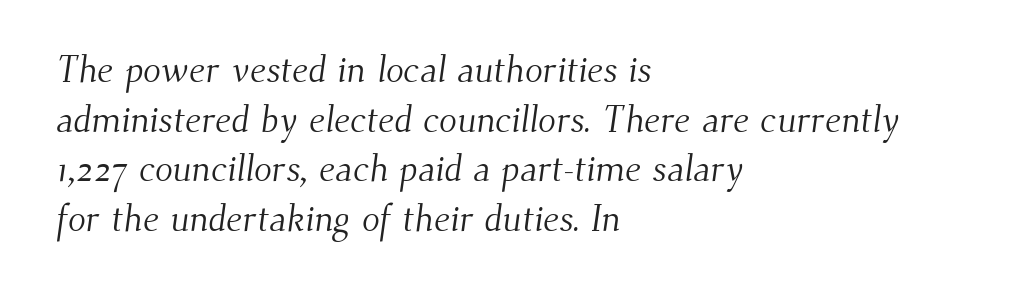
Notice how descenders clear the ascenders below comfortably — that's standard leading. Serif or sans? Serif — the stroke terminals have little feet. In CSS terms this would be text-align: left. Is the letter spacing exaggerated? No — it looks like the ordinary default.
